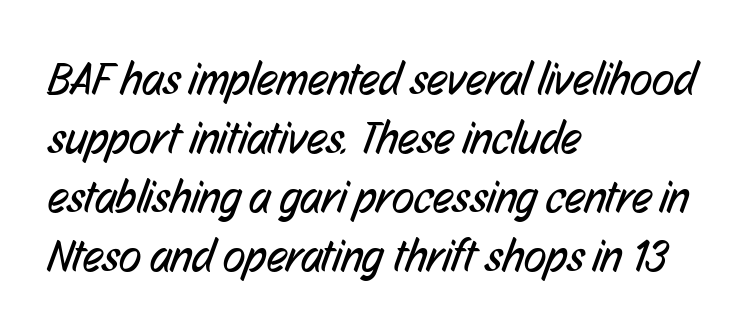
The image shows 46 px regular-weight, condensed sans-serif type; set left-aligned, normal line spacing (1.28x), normal letter spacing, not underlined; low stroke contrast and a medium x-height.
